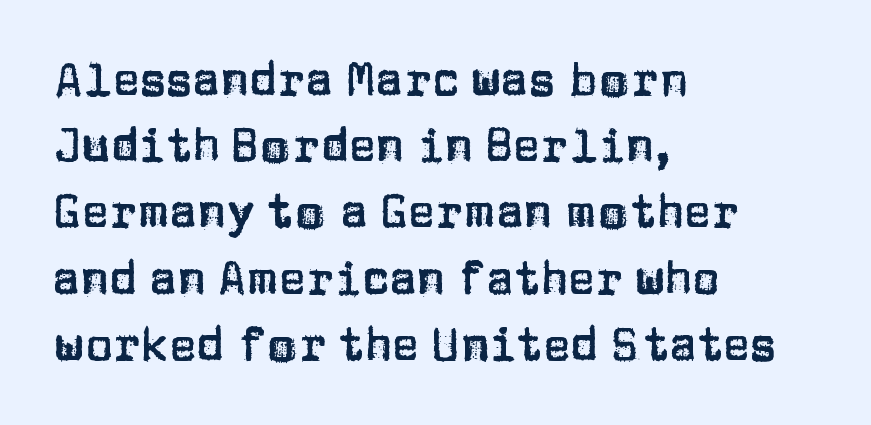
{"serif": "no", "italic": "no", "width": "normal", "stroke_contrast": "low", "x_height": "large", "monospaced": "no", "underline": "no", "align": "left", "line_spacing": "normal", "line_spacing_ratio": 1.44, "letter_spacing": "normal", "letter_spacing_em": 0.0, "glyph_px": 46}
